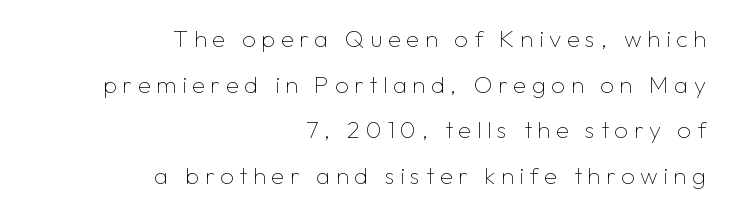
{"italic": "no", "bold": "no", "underline": "no", "align": "right", "line_spacing": "loose", "line_spacing_ratio": 1.9, "letter_spacing": "wide", "letter_spacing_em": 0.23, "glyph_px": 24}
